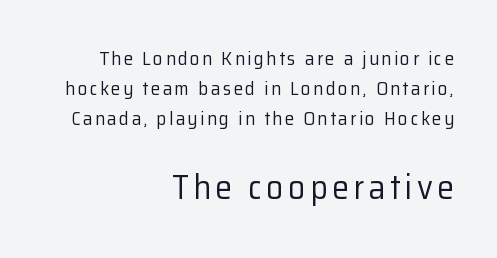
Q: Is the text bold? A: No.
Q: Is the text italic (slanted)? A: No, it is upright.
Q: Is the typeface a serif or a sans-serif typeface? A: Sans-serif.
Q: Is the text underlined? A: No.
Q: How is the paragraph aligned? A: Right-aligned.
Q: Is the spacing between lines tight, normal or loose? A: Normal.
Q: Which block of text is set in a larger size, the first (top) or the second (bottom)? A: The second (bottom) one.
Q: Width (condensed, normal, or wide)? A: Normal.
Q: Stroke contrast? A: Low.
Q: x-height? A: Medium.
Q: Monospaced? A: No.
